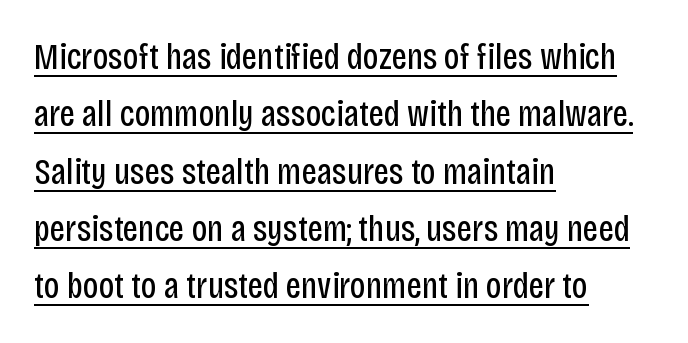
Q: Is the text bold? A: No.
Q: Is the text italic (slanted)? A: No, it is upright.
Q: Is the typeface a serif or a sans-serif typeface? A: Sans-serif.
Q: Is the text underlined? A: Yes.
Q: How is the paragraph aligned? A: Left-aligned.
Q: Is the spacing between letters normal or unusually wide? A: Normal.
Q: Is the spacing between lines tight, normal or loose? A: Normal.
Q: Width (condensed, normal, or wide)? A: Condensed.
Q: Stroke contrast? A: Low.
Q: x-height? A: Large.
Q: Monospaced? A: No.
